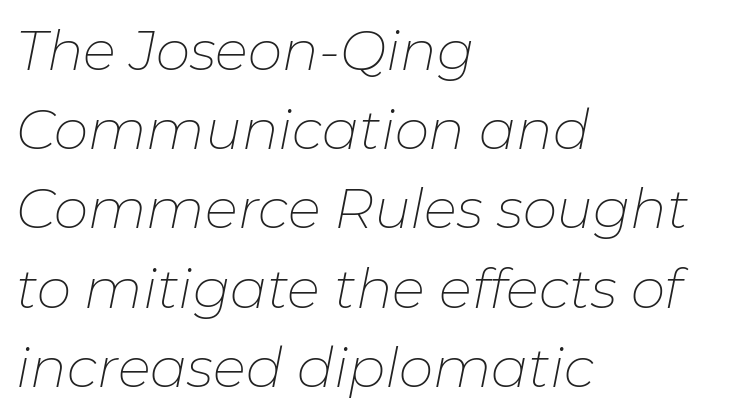
The paragraph shown leans on its left margin. Think standard paragraph weight, or any step lighter than that. No word sits above an underline. Proportional: the letters do not fall into vertical columns.
